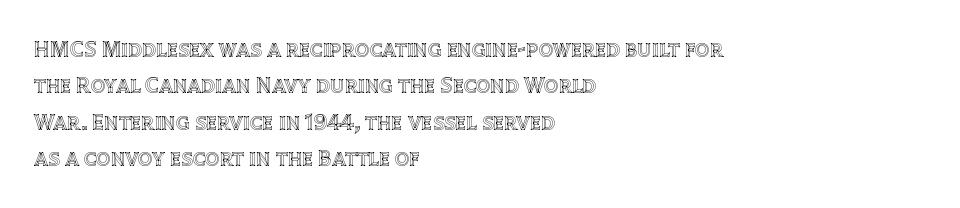
The image shows 23 px text type, upright; set left-aligned, normal line spacing (1.58x), normal letter spacing, not underlined.
